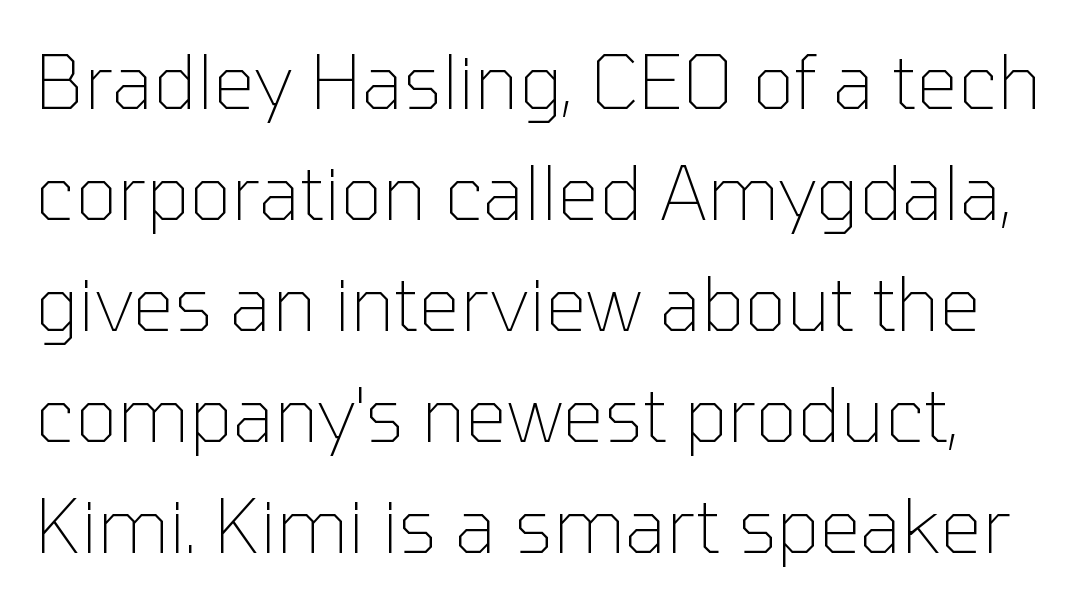
The image shows 74 px thin sans-serif type, upright; set normal line spacing (1.5x), normal letter spacing, not underlined; low stroke contrast and a medium x-height.
